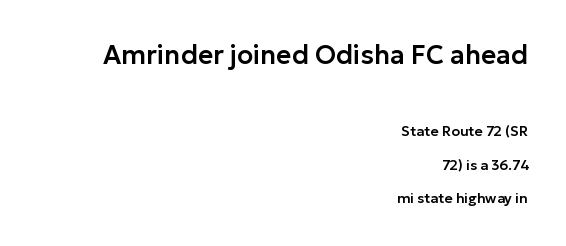
The image shows 26 px text type, upright; set right-aligned, loose line spacing (2.42x), normal letter spacing, not underlined; the first (top) block is 1.86x larger.
